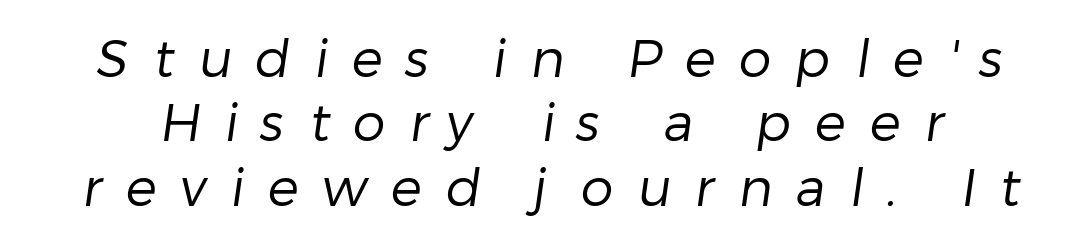
Q: Is the text bold? A: No.
Q: Is the typeface a serif or a sans-serif typeface? A: Sans-serif.
Q: Is the text underlined? A: No.
Q: Is the spacing between letters normal or unusually wide? A: Unusually wide.
Q: Width (condensed, normal, or wide)? A: Normal.
Q: Stroke contrast? A: Low.
Q: x-height? A: Medium.
Q: Monospaced? A: No.
